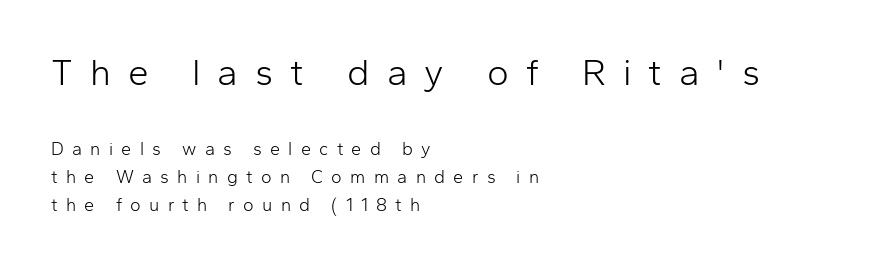
Q: Is the text bold? A: No.
Q: Is the text italic (slanted)? A: No, it is upright.
Q: Is the typeface a serif or a sans-serif typeface? A: Sans-serif.
Q: Is the text underlined? A: No.
Q: How is the paragraph aligned? A: Left-aligned.
Q: Is the spacing between letters normal or unusually wide? A: Unusually wide.
Q: Is the spacing between lines tight, normal or loose? A: Normal.
Q: Which block of text is set in a larger size, the first (top) or the second (bottom)? A: The first (top) one.
Q: Width (condensed, normal, or wide)? A: Normal.
Q: Stroke contrast? A: Low.
Q: x-height? A: Medium.
Q: Monospaced? A: No.
